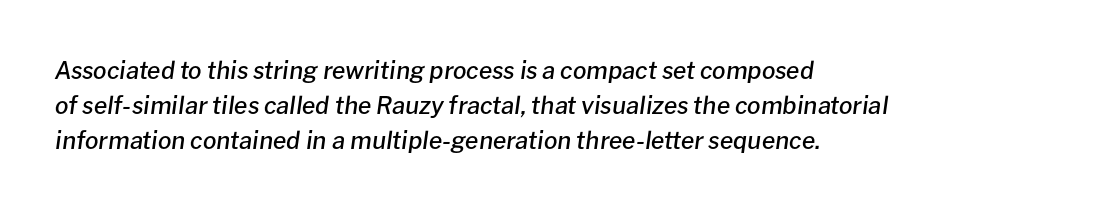
Q: Is the text bold? A: Semi-bold.
Q: Is the text italic (slanted)? A: Yes, it leans right by about 8 degrees.
Q: Is the text underlined? A: No.
Q: How is the paragraph aligned? A: Left-aligned.
Q: Is the spacing between letters normal or unusually wide? A: Normal.
Q: Is the spacing between lines tight, normal or loose? A: Normal.
